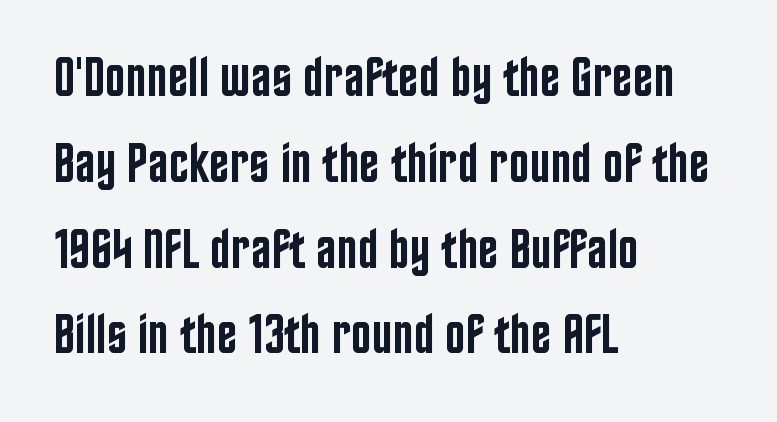
The image shows 55 px semibold, condensed sans-serif type, upright; set left-aligned, normal line spacing (1.56x), normal letter spacing, not underlined; low stroke contrast and a large x-height.
